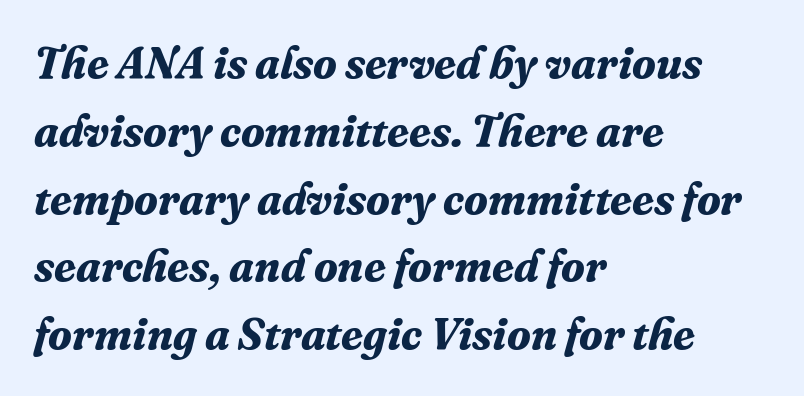
Q: Is the text bold? A: Yes.
Q: Is the text italic (slanted)? A: Yes, it leans right by about 16 degrees.
Q: Is the typeface a serif or a sans-serif typeface? A: Serif.
Q: Is the text underlined? A: No.
Q: How is the paragraph aligned? A: Left-aligned.
Q: Is the spacing between letters normal or unusually wide? A: Normal.
Q: Is the spacing between lines tight, normal or loose? A: Normal.
Q: Width (condensed, normal, or wide)? A: Normal.
Q: Stroke contrast? A: Medium.
Q: x-height? A: Medium.
Q: Monospaced? A: No.
